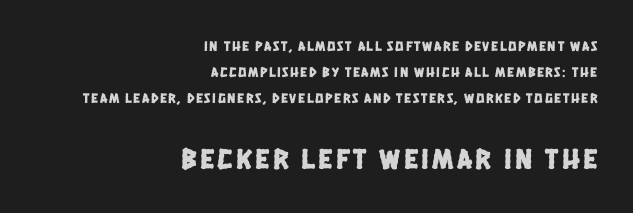
Alignment: flush right. Block two is the big one; block one sits smaller above it. Font category for this specimen: sans-serif. Here the designer chose a conventional face with non-uniform glyph widths.
